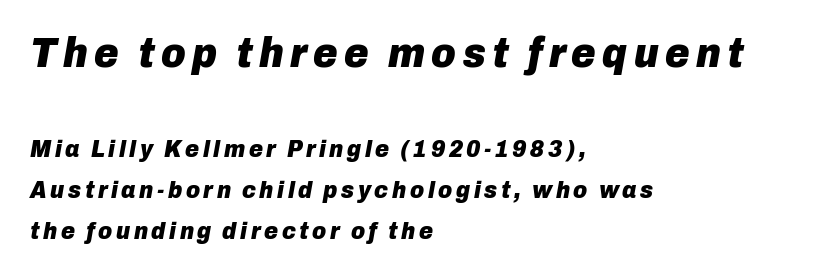
Q: Is the text bold? A: Yes.
Q: Is the text italic (slanted)? A: Yes, it leans right by about 10 degrees.
Q: Is the text underlined? A: No.
Q: How is the paragraph aligned? A: Left-aligned.
Q: Is the spacing between lines tight, normal or loose? A: Normal.
Q: Which block of text is set in a larger size, the first (top) or the second (bottom)? A: The first (top) one.
Q: Width (condensed, normal, or wide)? A: Normal.
Q: Stroke contrast? A: Low.
Q: x-height? A: Medium.
Q: Monospaced? A: No.
